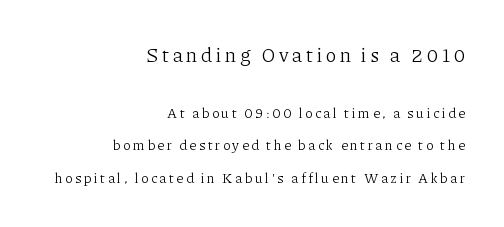
The letters stand upright; this is a roman face. Casual observation: everything's shoved over to the right. Check under the words: just untouched page. The font is comparable to plain body text, perhaps lighter. Size hierarchy here favors the leading block over the trailing one. Successive baselines arrive slowly, with a big drop between each.
